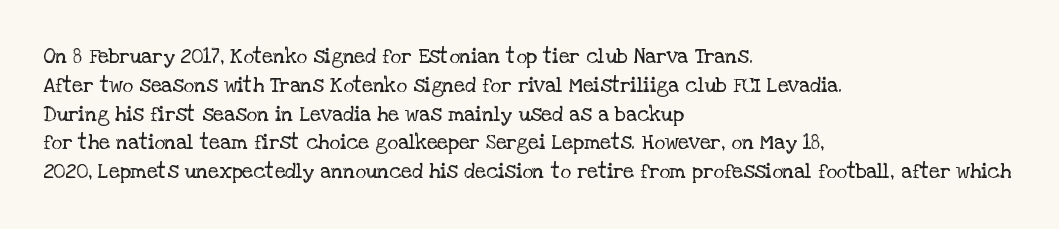
The image shows 21 px text type, upright; set left-aligned, normal line spacing (1.37x), normal letter spacing, not underlined.
